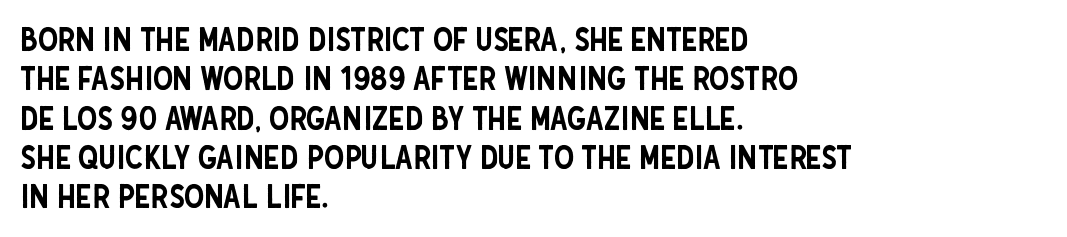
{"serif": "no", "italic": "no", "width": "condensed", "stroke_contrast": "low", "x_height": "large", "monospaced": "no", "underline": "no", "align": "left", "line_spacing_ratio": 1.23, "letter_spacing": "normal", "letter_spacing_em": 0.0, "glyph_px": 32}
